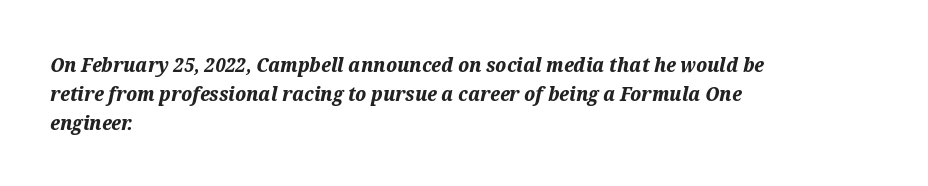
The image shows 20 px bold type, italic (leaning right); set left-aligned, normal line spacing (1.45x), normal letter spacing, not underlined.
